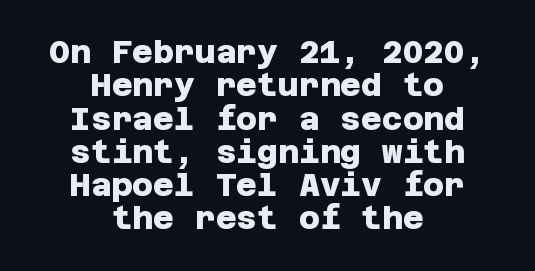
Q: Is the text bold? A: Yes.
Q: Is the typeface a serif or a sans-serif typeface? A: Sans-serif.
Q: Is the text underlined? A: No.
Q: How is the paragraph aligned? A: Centered.
Q: Is the spacing between letters normal or unusually wide? A: Normal.
Q: Is the spacing between lines tight, normal or loose? A: Tight.
Q: Width (condensed, normal, or wide)? A: Normal.
Q: Stroke contrast? A: Low.
Q: x-height? A: Large.
